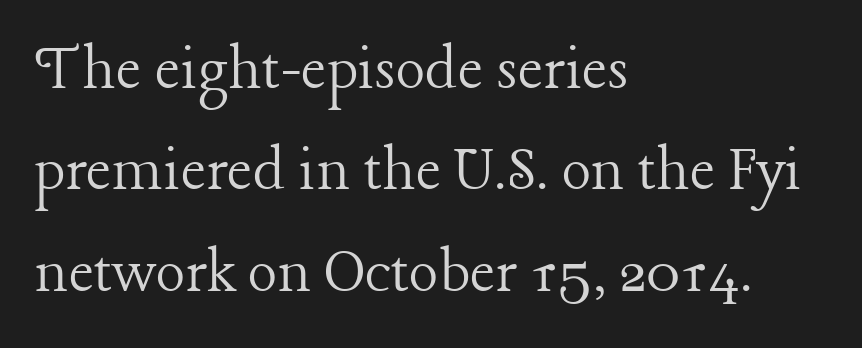
Q: Is the text bold? A: No.
Q: Is the text italic (slanted)? A: No, it is upright.
Q: Is the typeface a serif or a sans-serif typeface? A: Serif.
Q: Is the text underlined? A: No.
Q: How is the paragraph aligned? A: Left-aligned.
Q: Is the spacing between letters normal or unusually wide? A: Normal.
Q: Is the spacing between lines tight, normal or loose? A: Normal.
Q: Width (condensed, normal, or wide)? A: Normal.
Q: Stroke contrast? A: Low.
Q: x-height? A: Medium.
Q: Monospaced? A: No.
